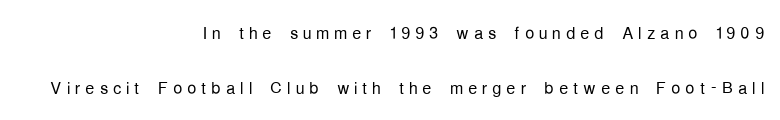
The ragged edge is on the left, which tells us the setting is flush right. No word sits above an underline. The space between consecutive lines is lavish. The lettering holds an erect, upright posture throughout. Here the glyphs are tracked loosely, breaking word shapes into spaced letters.
